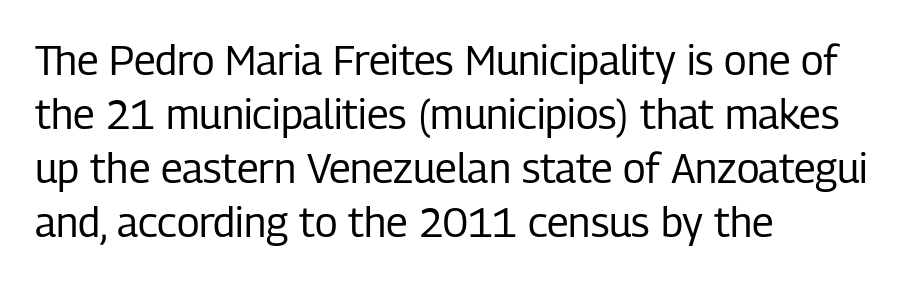
The specimen reads as upright at a glance. Varying glyph widths throughout — classic text-font behaviour. Which margin do the lines hug? The left one — the right edge is uneven. The glyphs are unaccompanied by any horizontal stroke below them. Ink coverage per letter is moderate at most. In terms of letterspacing, this is plain default setting.
